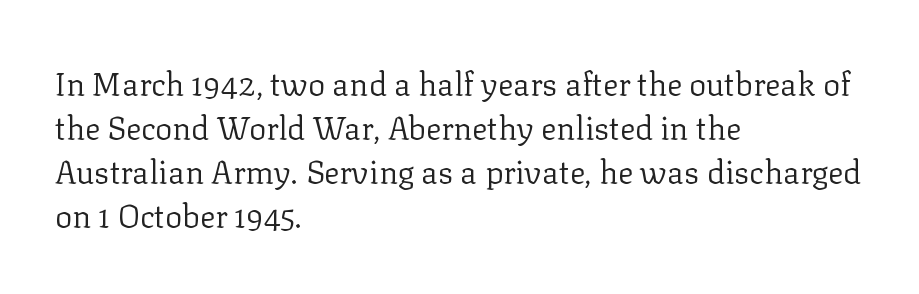
Q: Is the text bold? A: No.
Q: Is the text italic (slanted)? A: No, it is upright.
Q: Is the typeface a serif or a sans-serif typeface? A: Serif.
Q: Is the text underlined? A: No.
Q: How is the paragraph aligned? A: Left-aligned.
Q: Is the spacing between letters normal or unusually wide? A: Normal.
Q: Is the spacing between lines tight, normal or loose? A: Normal.
Q: Width (condensed, normal, or wide)? A: Normal.
Q: Stroke contrast? A: Low.
Q: x-height? A: Medium.
Q: Monospaced? A: No.
